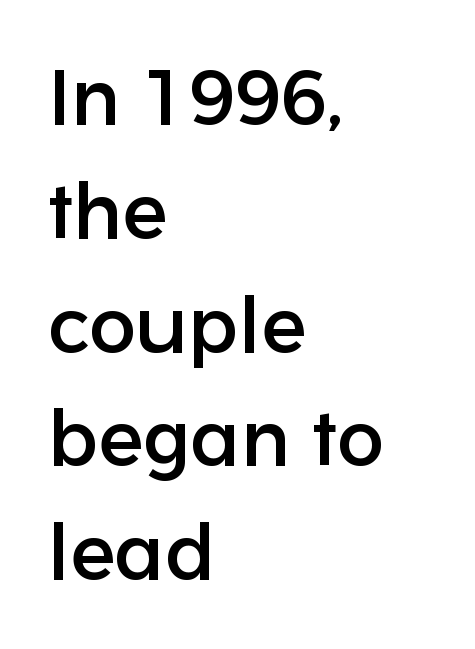
Italic: no, the glyphs are upright roman. Spacing verdict: proportional, widths tailored to each character. Check under the words: just untouched page. Summary of vertical rhythm: regular, with standard interline spacing.
